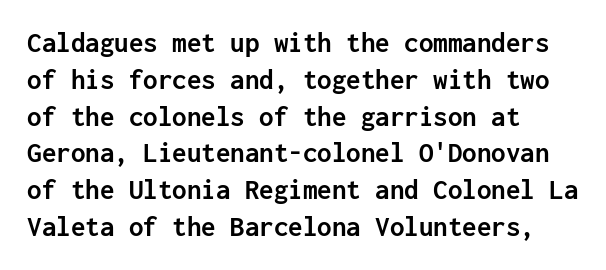
{"serif": "no", "italic": "no", "bold": "yes", "weight": "semibold", "width": "normal", "stroke_contrast": "low", "x_height": "medium", "monospaced": "yes", "underline": "no", "align": "left", "line_spacing": "normal", "line_spacing_ratio": 1.27, "letter_spacing": "normal", "letter_spacing_em": 0.0, "glyph_px": 29}
